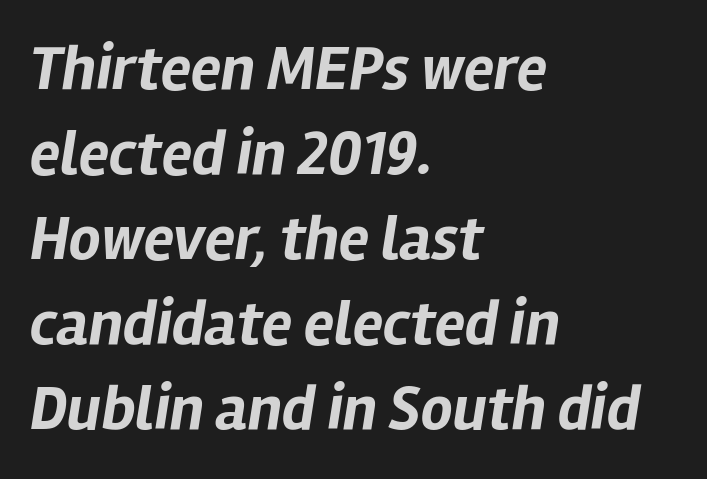
The image shows 63 px bold type, italic (leaning right); set left-aligned, normal line spacing (1.35x), normal letter spacing, not underlined; low stroke contrast and a medium x-height.
